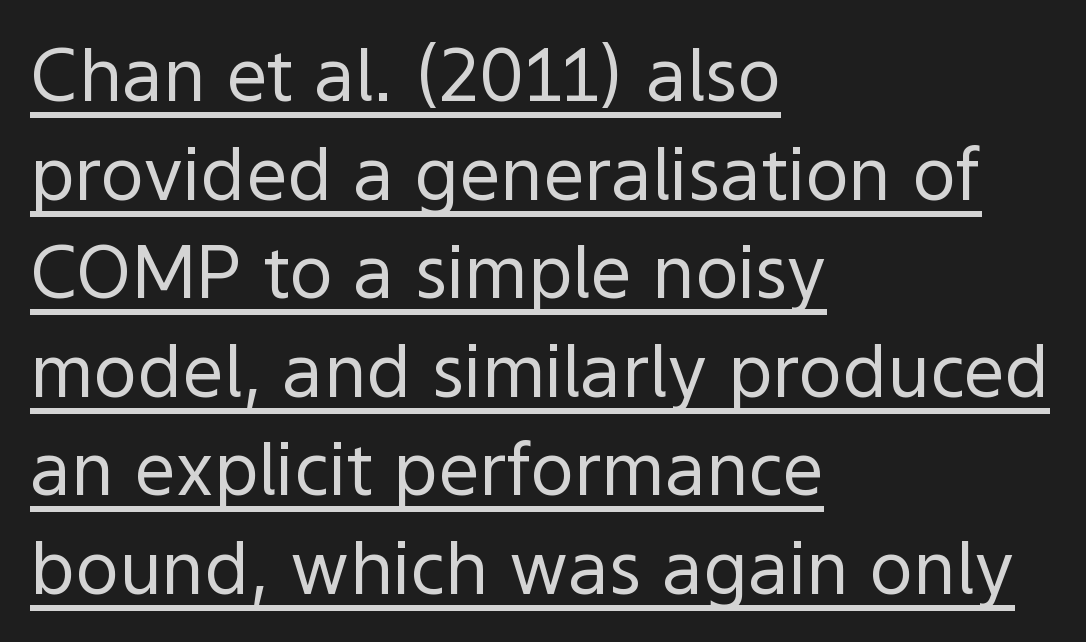
Q: Is the text bold? A: No.
Q: Is the text italic (slanted)? A: No, it is upright.
Q: Is the typeface a serif or a sans-serif typeface? A: Sans-serif.
Q: Is the text underlined? A: Yes.
Q: How is the paragraph aligned? A: Left-aligned.
Q: Is the spacing between letters normal or unusually wide? A: Normal.
Q: Is the spacing between lines tight, normal or loose? A: Normal.
Q: Width (condensed, normal, or wide)? A: Normal.
Q: x-height? A: Medium.
Q: Monospaced? A: No.
